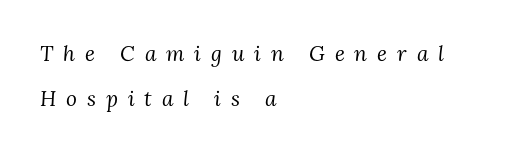
{"italic": "yes", "lean": "right", "slant_degrees": 3, "bold": "no", "underline": "no", "align": "left", "line_spacing": "loose", "line_spacing_ratio": 2.12, "letter_spacing": "wide", "letter_spacing_em": 0.47, "glyph_px": 21}
